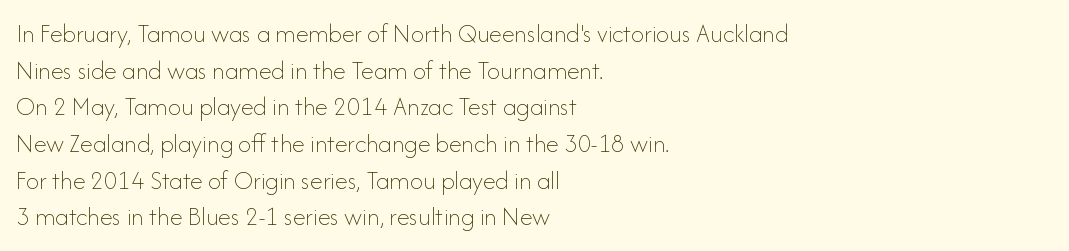
{"italic": "no", "bold": "no", "underline": "no", "align": "left", "line_spacing": "normal", "line_spacing_ratio": 1.41, "letter_spacing": "normal", "letter_spacing_em": 0.0, "glyph_px": 26}
